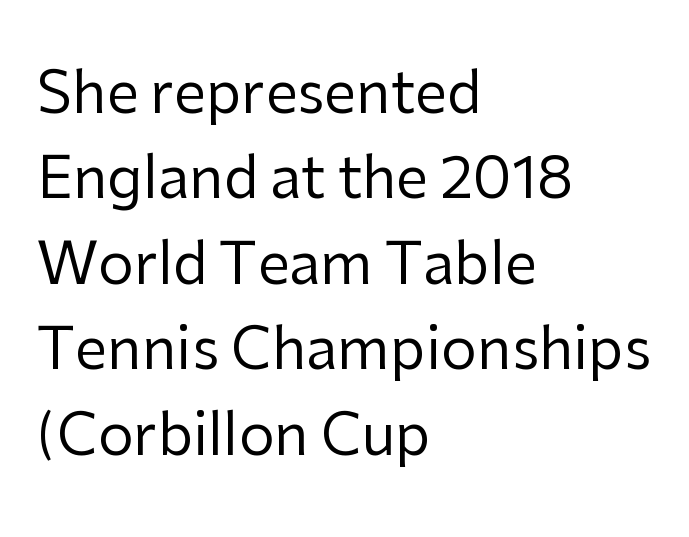
The block of text has a typical density, with ordinary space between rows. What stands out about the letter spacing? Nothing — it is the standard amount. To sum up the face: it is a sans, with no serifs. The paragraph shown leans on its left margin. Honestly, there is no underline to notice here at all. A typesetter would mark this as roman, not italic.
